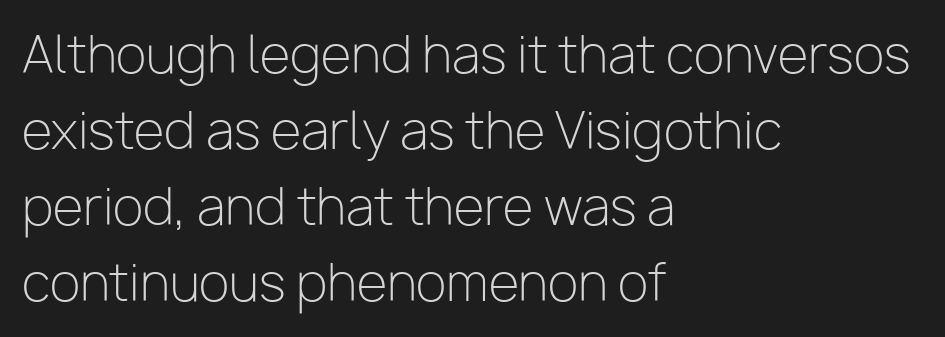
{"serif": "no", "italic": "no", "bold": "no", "weight": "light", "width": "normal", "stroke_contrast": "low", "x_height": "medium", "monospaced": "no", "underline": "no", "align": "left", "line_spacing": "normal", "line_spacing_ratio": 1.52, "letter_spacing": "normal", "letter_spacing_em": 0.0, "glyph_px": 50}
